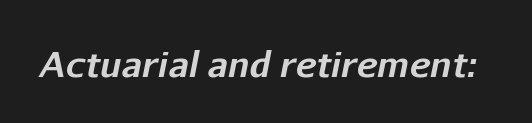
The letters advance in unequal steps, a hallmark of proportional type. The rendering applies a slant to the glyphs. Stroke thickness is high; the sample reads as a true bold. Only glyphs here, with clear space below each row.
